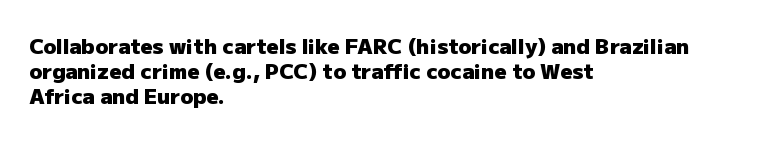
{"italic": "no", "bold": "yes", "underline": "no", "align": "left", "line_spacing_ratio": 1.2, "letter_spacing": "normal", "letter_spacing_em": 0.0, "glyph_px": 21}
